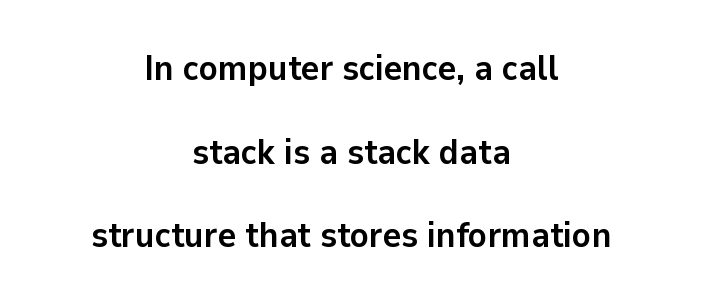
{"serif": "no", "italic": "no", "bold": "yes", "weight": "semibold", "width": "normal", "stroke_contrast": "low", "x_height": "medium", "monospaced": "no", "underline": "no", "align": "center", "line_spacing": "loose", "line_spacing_ratio": 2.39, "letter_spacing": "normal", "letter_spacing_em": 0.0, "glyph_px": 35}
